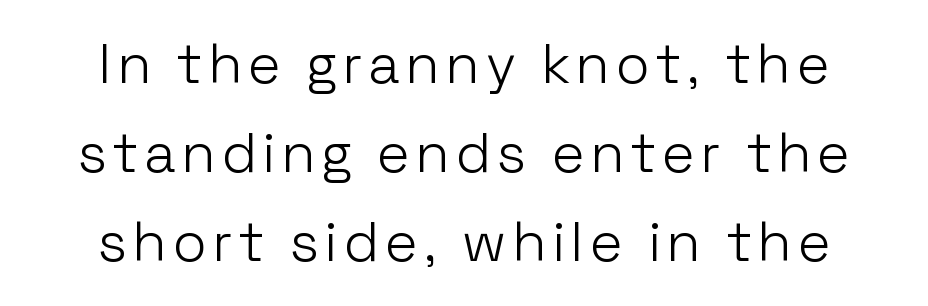
Q: Is the text bold? A: No.
Q: Is the text italic (slanted)? A: No, it is upright.
Q: Is the typeface a serif or a sans-serif typeface? A: Sans-serif.
Q: Is the text underlined? A: No.
Q: How is the paragraph aligned? A: Centered.
Q: Is the spacing between lines tight, normal or loose? A: Normal.
Q: Width (condensed, normal, or wide)? A: Normal.
Q: Stroke contrast? A: Low.
Q: x-height? A: Medium.
Q: Monospaced? A: No.
